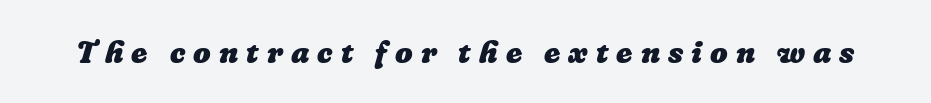
Tracking value appears strongly positive — letters spread wide. Note the varied advance widths — an 'i' is clearly narrower than an 'm'. Is the type bold? Yes — the strokes are clearly thick and heavy. Descenders are the only things crossing below the line.
